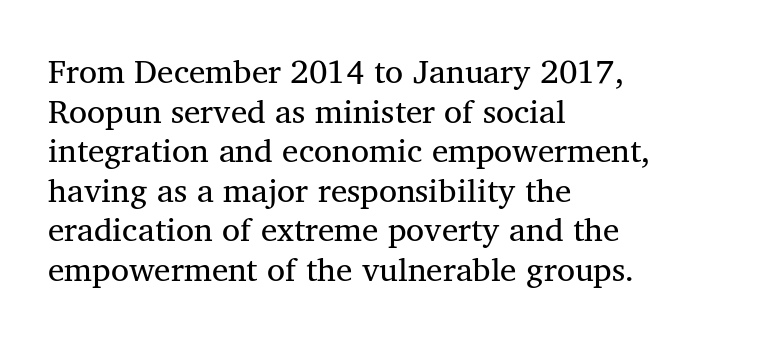
The image shows 33 px regular-weight serif type, upright; set left-aligned, line spacing 1.2x, normal letter spacing, not underlined; medium stroke contrast and a medium x-height.
